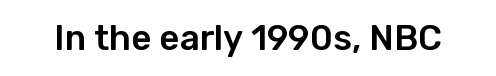
{"serif": "no", "italic": "no", "width": "normal", "stroke_contrast": "low", "x_height": "medium", "monospaced": "no", "underline": "no", "letter_spacing": "normal", "letter_spacing_em": 0.0, "glyph_px": 35}
